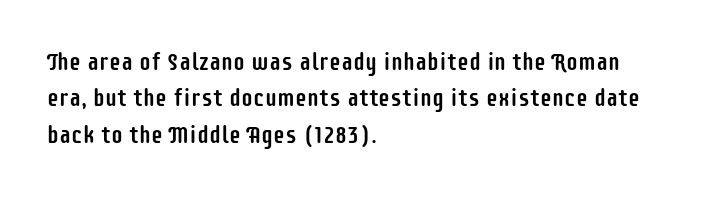
Q: Is the text italic (slanted)? A: No, it is upright.
Q: Is the text underlined? A: No.
Q: How is the paragraph aligned? A: Left-aligned.
Q: Is the spacing between letters normal or unusually wide? A: Normal.
Q: Is the spacing between lines tight, normal or loose? A: Normal.
